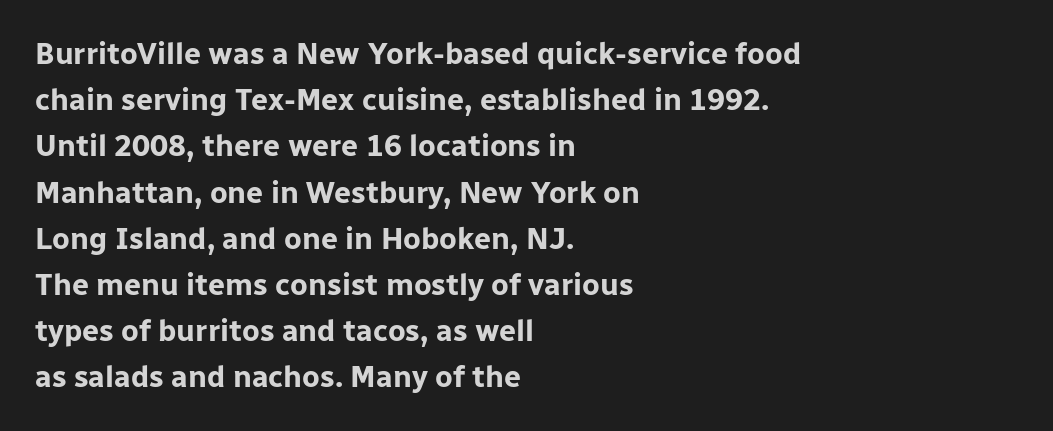
The image shows 30 px bold sans-serif type, upright; set left-aligned, normal line spacing (1.54x), normal letter spacing, not underlined; low stroke contrast and a medium x-height.
